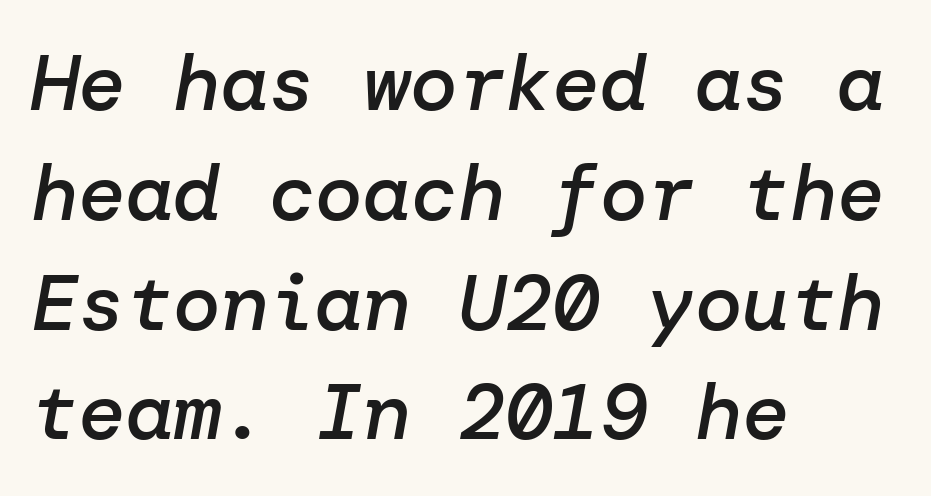
{"italic": "yes", "lean": "right", "slant_degrees": 10, "bold": "semi", "weight": "semibold", "width": "normal", "stroke_contrast": "low", "x_height": "medium", "underline": "no", "align": "left", "line_spacing": "normal", "line_spacing_ratio": 1.39, "letter_spacing": "normal", "letter_spacing_em": 0.0, "glyph_px": 79}
